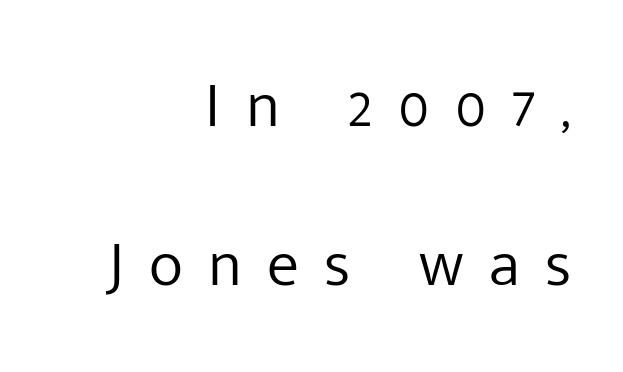
Typographically, this falls in the sans-serif category. A great deal of white space separates one row of letters from the next. This is roman type, the default non-slanted kind. Think of a printed novel: that variable character pitch is what you see here.
